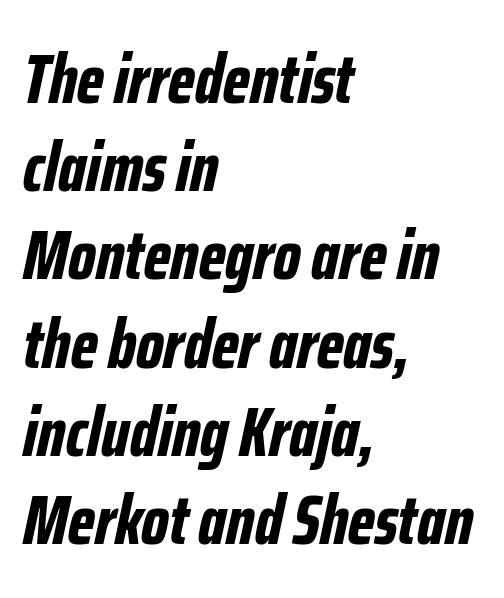
{"italic": "yes", "lean": "right", "slant_degrees": 12, "bold": "yes", "weight": "bold", "width": "condensed", "stroke_contrast": "low", "x_height": "medium", "monospaced": "no", "underline": "no", "align": "left", "line_spacing": "normal", "line_spacing_ratio": 1.26, "letter_spacing": "normal", "letter_spacing_em": 0.0, "glyph_px": 70}
